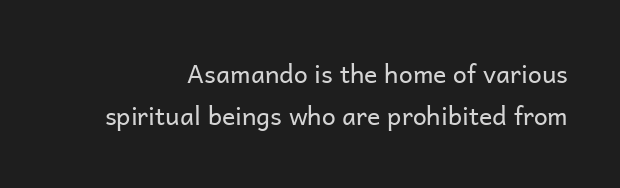
The image shows 25 px text type, upright; set right-aligned, normal line spacing (1.69x), normal letter spacing, not underlined.
